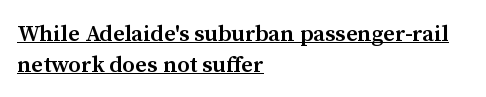
{"italic": "no", "bold": "semi", "underline": "yes", "align": "left", "line_spacing": "normal", "line_spacing_ratio": 1.34, "letter_spacing": "normal", "letter_spacing_em": 0.0, "glyph_px": 23}
